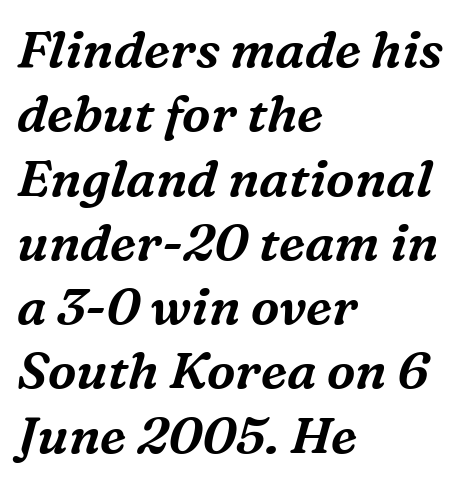
The image shows 51 px serif type, italic (leaning right); set left-aligned, normal line spacing (1.26x), normal letter spacing, not underlined; medium stroke contrast and a medium x-height.
